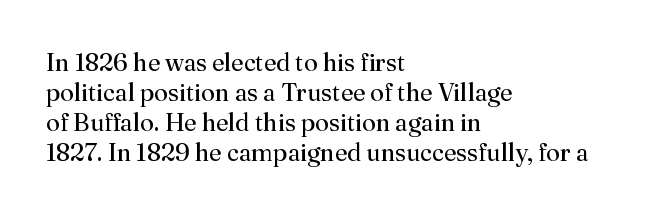
The image shows 25 px text type, upright; set left-aligned, line spacing 1.2x, normal letter spacing, not underlined.
